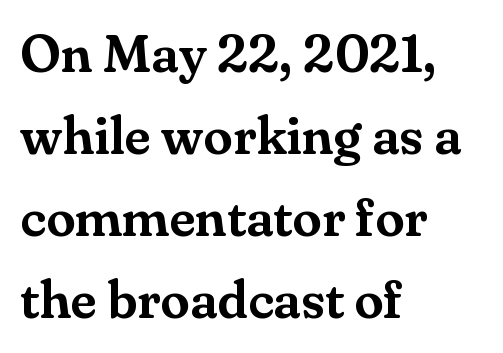
Each new line begins a customary step beneath the previous one. The face used here is rendered with its standard letterfit. Teacher's note: observe the even left margin — that is flush-left alignment. Descenders are the only things crossing below the line.
